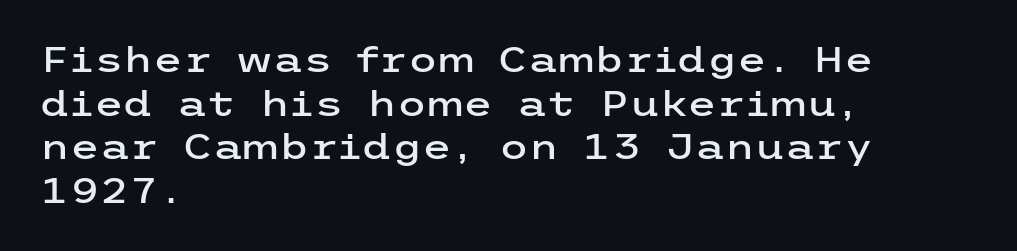
The image shows 34 px wide sans-serif type, upright; set left-aligned, normal line spacing (1.28x), normal letter spacing, not underlined; low stroke contrast and a medium x-height.
